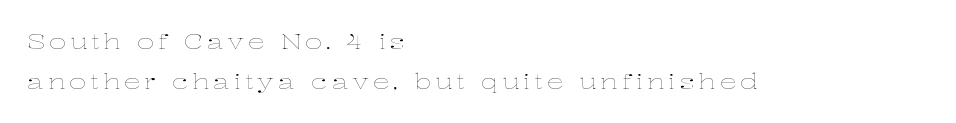
Letters rest on an invisible, unmarked baseline. The characters are drawn with everyday or finer stroke widths. Is there any slant? The stems are plumb. These lines are set flush left with a ragged right edge.
